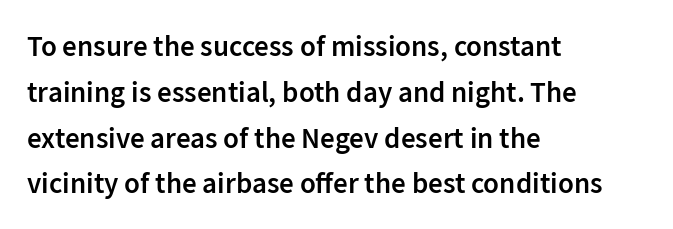
Q: Is the text bold? A: Semi-bold.
Q: Is the text italic (slanted)? A: No, it is upright.
Q: Is the typeface a serif or a sans-serif typeface? A: Sans-serif.
Q: Is the text underlined? A: No.
Q: How is the paragraph aligned? A: Left-aligned.
Q: Is the spacing between letters normal or unusually wide? A: Normal.
Q: Is the spacing between lines tight, normal or loose? A: Normal.
Q: Width (condensed, normal, or wide)? A: Normal.
Q: Stroke contrast? A: Low.
Q: x-height? A: Medium.
Q: Monospaced? A: No.
